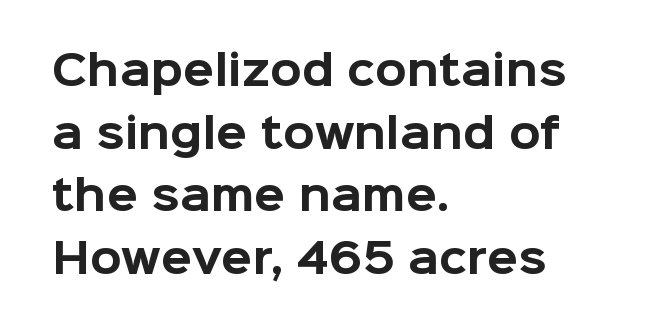
Q: Is the text bold? A: Yes.
Q: Is the text italic (slanted)? A: No, it is upright.
Q: Is the typeface a serif or a sans-serif typeface? A: Sans-serif.
Q: Is the text underlined? A: No.
Q: How is the paragraph aligned? A: Left-aligned.
Q: Is the spacing between letters normal or unusually wide? A: Normal.
Q: Is the spacing between lines tight, normal or loose? A: Normal.
Q: Width (condensed, normal, or wide)? A: Normal.
Q: Stroke contrast? A: Low.
Q: x-height? A: Medium.
Q: Monospaced? A: No.
